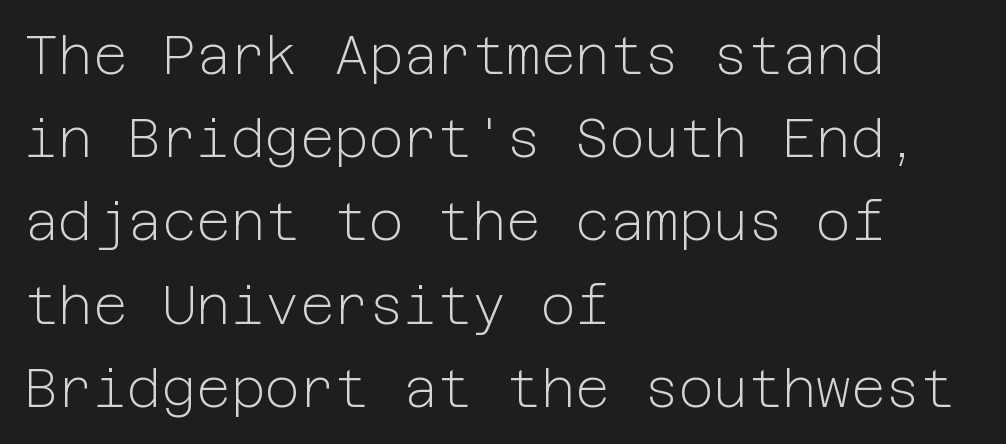
The image shows 53 px light sans-serif type, upright; set left-aligned, normal line spacing (1.57x), normal letter spacing, not underlined; low stroke contrast and a medium x-height.
